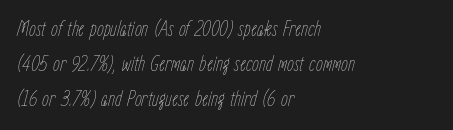
The image shows 22 px text type, italic (leaning right); set left-aligned, normal line spacing (1.59x), normal letter spacing, not underlined.
